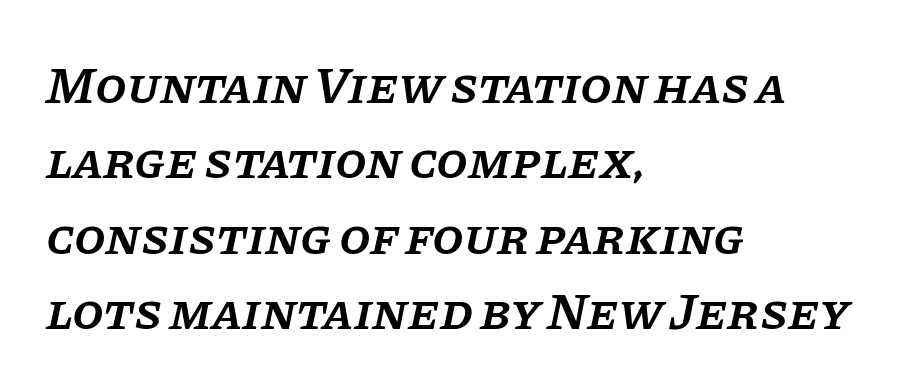
The image shows 51 px semibold serif type, italic (leaning right); set left-aligned, normal line spacing (1.48x), normal letter spacing, not underlined; low stroke contrast and a large x-height.
